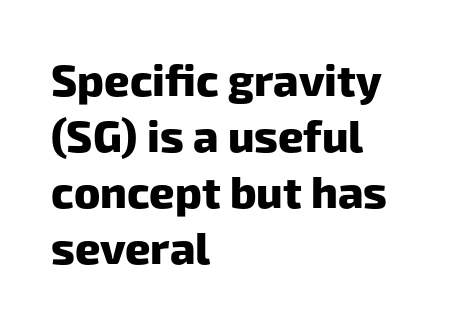
{"serif": "no", "bold": "yes", "weight": "heavy", "width": "normal", "stroke_contrast": "low", "x_height": "medium", "monospaced": "no", "underline": "no", "align": "left", "line_spacing": "normal", "line_spacing_ratio": 1.27, "letter_spacing": "normal", "letter_spacing_em": 0.0, "glyph_px": 44}
